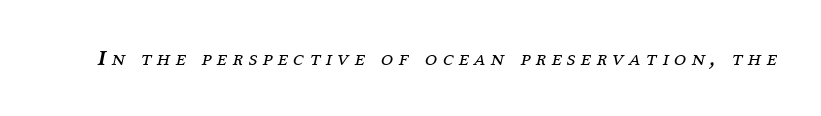
Q: Is the text bold? A: No.
Q: Is the text italic (slanted)? A: Yes, it leans right by about 12 degrees.
Q: Is the text underlined? A: No.
Q: Is the spacing between letters normal or unusually wide? A: Unusually wide.
